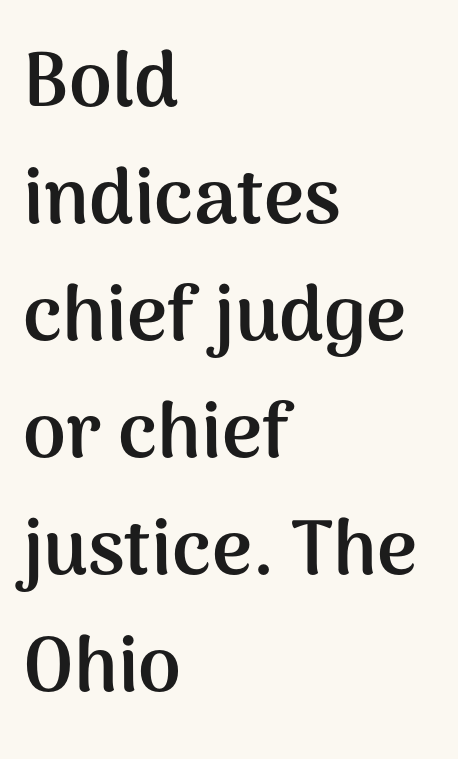
{"serif": "no", "italic": "no", "bold": "yes", "weight": "semibold", "width": "normal", "stroke_contrast": "medium", "x_height": "medium", "monospaced": "no", "underline": "no", "align": "left", "line_spacing": "normal", "line_spacing_ratio": 1.52, "letter_spacing": "normal", "letter_spacing_em": 0.0, "glyph_px": 77}
